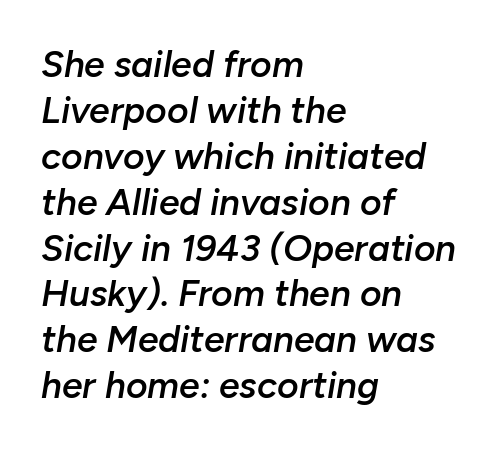
{"italic": "yes", "lean": "right", "slant_degrees": 10, "bold": "semi", "weight": "semibold", "width": "normal", "stroke_contrast": "low", "x_height": "medium", "monospaced": "no", "underline": "no", "align": "left", "line_spacing_ratio": 1.24, "letter_spacing": "normal", "letter_spacing_em": 0.0, "glyph_px": 37}
